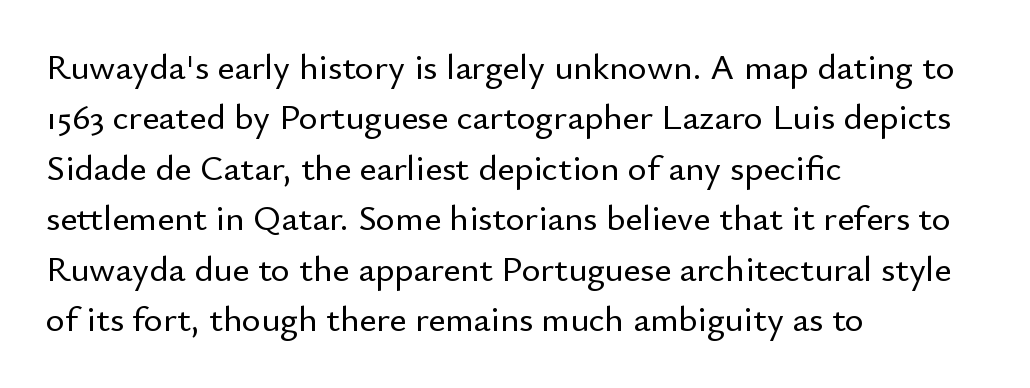
Style check: upright. Honestly, there is no underline to notice here at all. Interline gaps are of average width in this sample. Leftover space on each line is placed entirely after the last word. Nothing unusual about the tracking: characters are spaced as the font intends.
